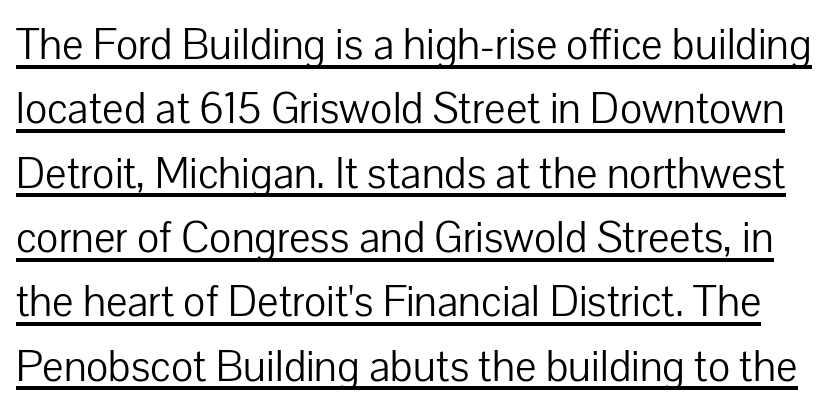
You could call the tracking neutral — neither tight nor loose. Is the stroke heavy? The answer is a plain regular-or-lighter. The rendering shows plain stroke endings on the letterforms — a sans-serif design. Decoration check: the copy is underlined. Regular leading. Think of a printed novel: that variable character pitch is what you see here.
